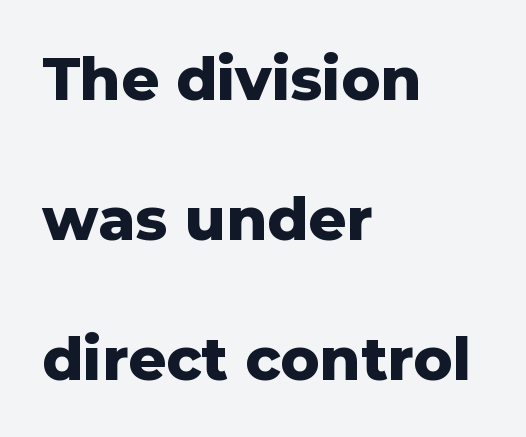
Q: Is the text bold? A: Yes.
Q: Is the text italic (slanted)? A: No, it is upright.
Q: Is the typeface a serif or a sans-serif typeface? A: Sans-serif.
Q: Is the text underlined? A: No.
Q: How is the paragraph aligned? A: Left-aligned.
Q: Is the spacing between letters normal or unusually wide? A: Normal.
Q: Is the spacing between lines tight, normal or loose? A: Loose.
Q: Width (condensed, normal, or wide)? A: Normal.
Q: Stroke contrast? A: Low.
Q: x-height? A: Medium.
Q: Monospaced? A: No.
